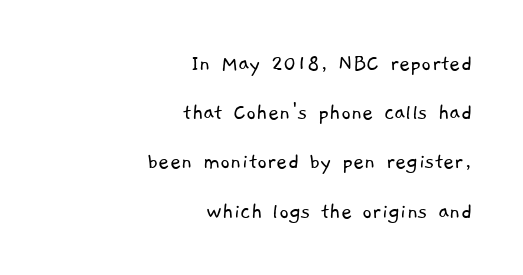
{"bold": "no", "underline": "no", "align": "right", "line_spacing": "loose", "line_spacing_ratio": 2.05, "letter_spacing": "normal", "letter_spacing_em": 0.0, "glyph_px": 24}
